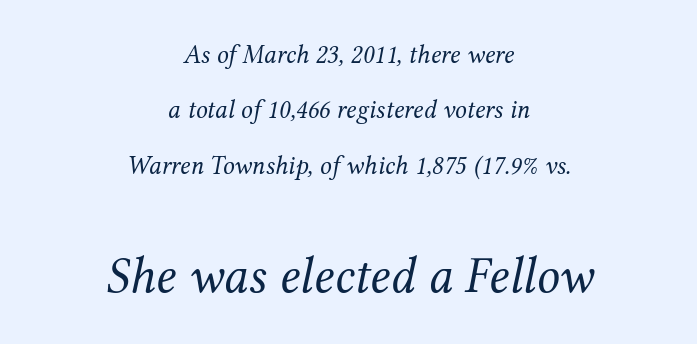
The letters look calm and open, with moderate or lighter stems. Note the varied advance widths — an 'i' is clearly narrower than an 'm'. These lines are centered, leaving both edges ragged. The line texture is even and compact thanks to regular tracking. Vertically, the passage feels expansive, rows floating well apart.
